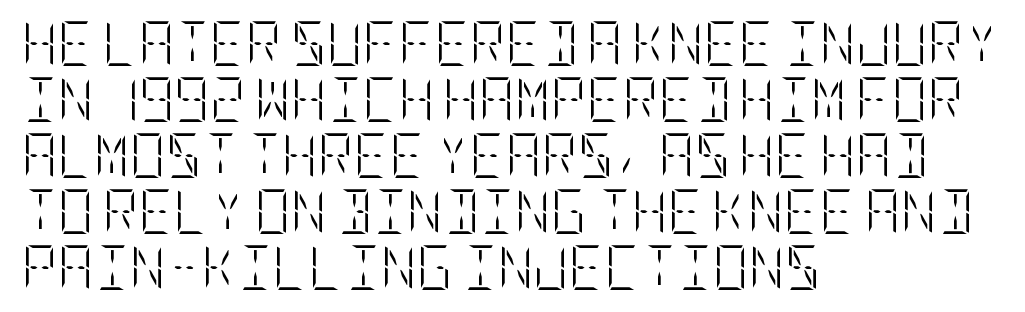
Q: Is the text bold? A: No.
Q: Is the text italic (slanted)? A: No, it is upright.
Q: Is the text underlined? A: No.
Q: How is the paragraph aligned? A: Left-aligned.
Q: Is the spacing between letters normal or unusually wide? A: Normal.
Q: Is the spacing between lines tight, normal or loose? A: Normal.
Q: Width (condensed, normal, or wide)? A: Condensed.
Q: Stroke contrast? A: Low.
Q: x-height? A: Large.
